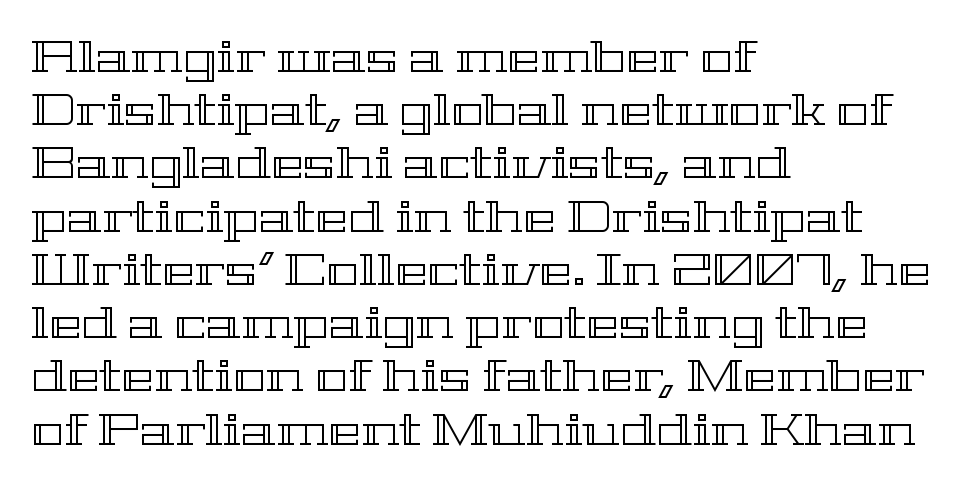
Q: Is the text italic (slanted)? A: No, it is upright.
Q: Is the text underlined? A: No.
Q: How is the paragraph aligned? A: Left-aligned.
Q: Is the spacing between letters normal or unusually wide? A: Normal.
Q: Width (condensed, normal, or wide)? A: Wide.
Q: x-height? A: Medium.
Q: Monospaced? A: No.
